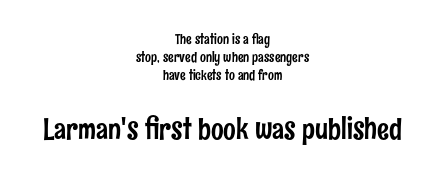
The image shows 30 px condensed sans-serif type, upright; set centered, normal line spacing (1.3x), normal letter spacing, not underlined; the second (bottom) block is 2.14x larger; low stroke contrast and a medium x-height.
